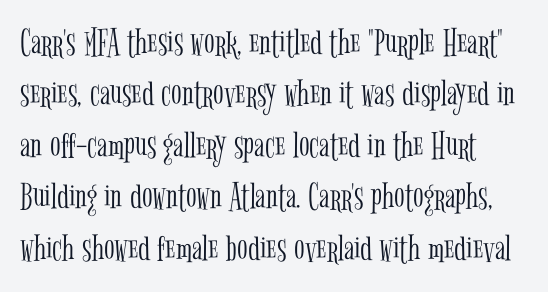
This sample uses an upright cut, with every glyph sitting square on the baseline. No extra ink here — the face is not bold. The font family rendered here belongs to the serif group. The paragraph shown leans on its left margin. Has an underline been added? It has not.
